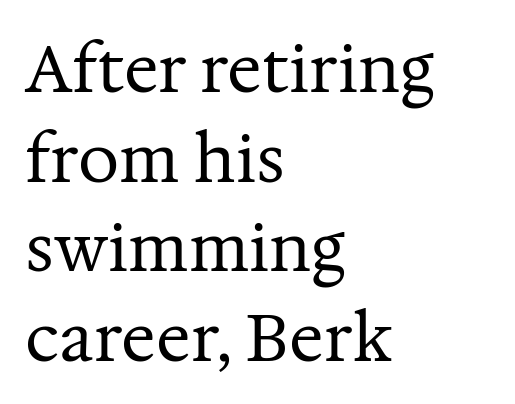
Q: Is the text bold? A: No.
Q: Is the text italic (slanted)? A: No, it is upright.
Q: Is the typeface a serif or a sans-serif typeface? A: Serif.
Q: Is the text underlined? A: No.
Q: How is the paragraph aligned? A: Left-aligned.
Q: Is the spacing between letters normal or unusually wide? A: Normal.
Q: Is the spacing between lines tight, normal or loose? A: Normal.
Q: Width (condensed, normal, or wide)? A: Normal.
Q: Stroke contrast? A: Medium.
Q: x-height? A: Medium.
Q: Monospaced? A: No.
